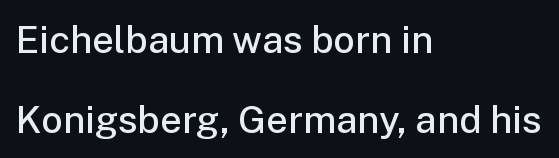
Airy leading. The rendering uses natural spacing where letterforms have individual widths. Underline: absent. The characters display no serif detailing; their extremities are plain. Posture: straight, roman, zero tilt.
